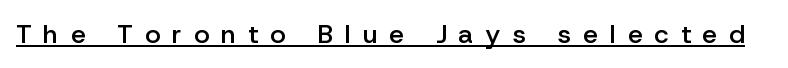
The image shows 26 px text type, upright; set unusually wide letter spacing (+0.47 em), underlined.
